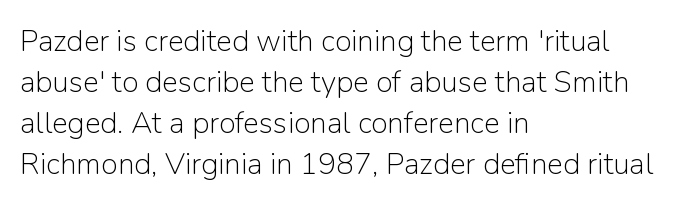
The rag falls on the right side of this text block. Words appear dense and cohesive because spacing is normal. The letters advance in unequal steps, a hallmark of proportional type. On a weight scale, this lands at 450 or below.
